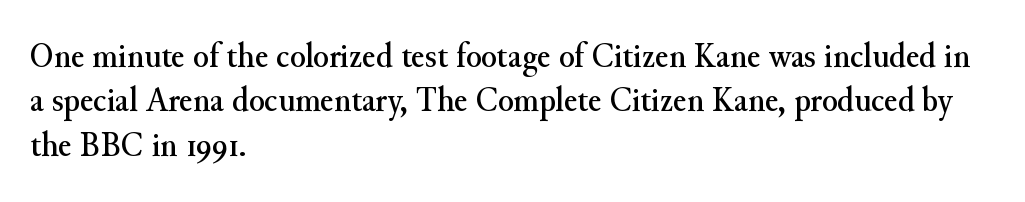
The image shows 36 px serif type, upright; set left-aligned, line spacing 1.23x, normal letter spacing, not underlined; medium stroke contrast and a small x-height.
